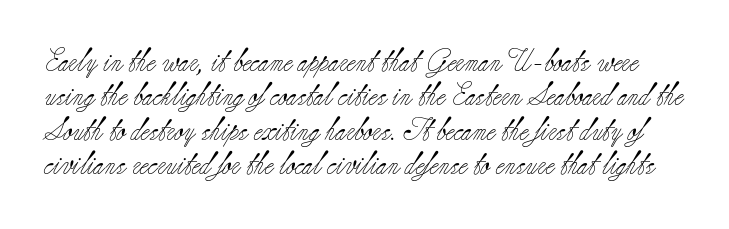
Q: Is the text bold? A: No.
Q: Is the text italic (slanted)? A: Yes.
Q: Is the text underlined? A: No.
Q: Is the spacing between letters normal or unusually wide? A: Normal.
Q: Is the spacing between lines tight, normal or loose? A: Normal.
